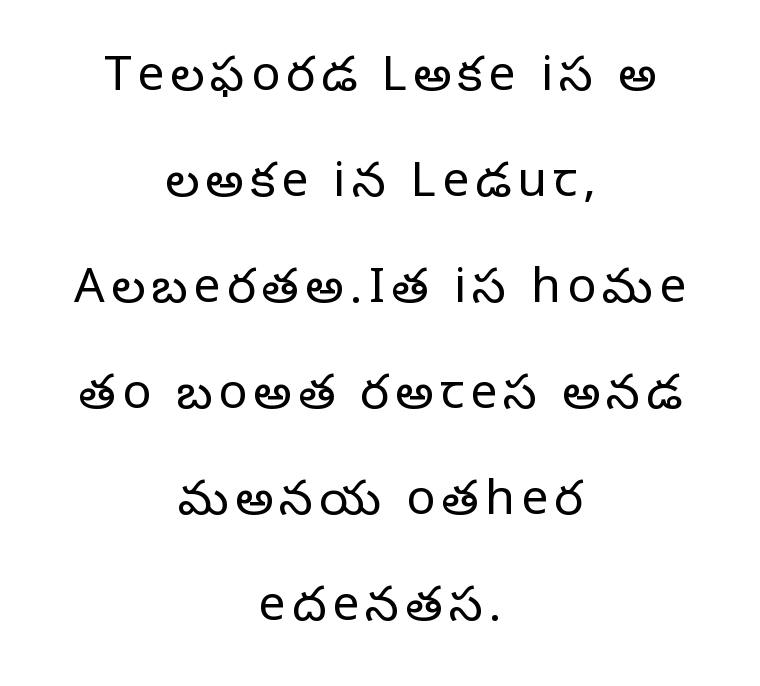
{"serif": "yes", "italic": "no", "bold": "no", "weight": "regular", "width": "normal", "stroke_contrast": "low", "x_height": "large", "monospaced": "no", "underline": "no", "align": "center", "line_spacing": "loose", "line_spacing_ratio": 2.21, "glyph_px": 48}
